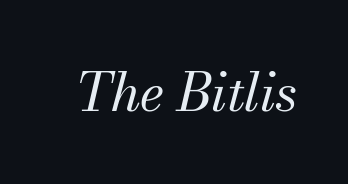
The image shows 53 px regular-weight serif type, italic (leaning right); set normal letter spacing, not underlined; medium stroke contrast and a small x-height.
